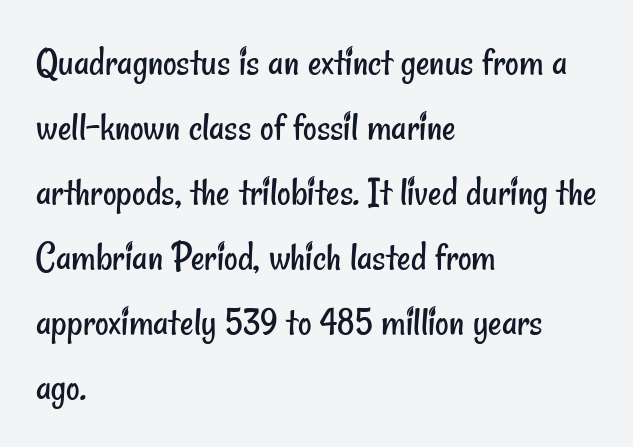
{"serif": "no", "bold": "no", "weight": "regular", "width": "condensed", "stroke_contrast": "low", "x_height": "small", "monospaced": "no", "underline": "no", "align": "left", "line_spacing": "normal", "line_spacing_ratio": 1.55, "letter_spacing": "normal", "letter_spacing_em": 0.0, "glyph_px": 42}
